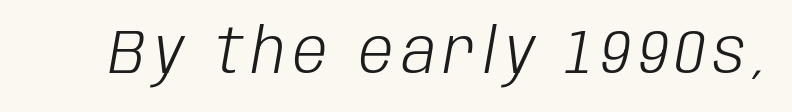
Q: Is the text bold? A: No.
Q: Is the text italic (slanted)? A: Yes, it leans right by about 10 degrees.
Q: Is the text underlined? A: No.
Q: Width (condensed, normal, or wide)? A: Condensed.
Q: Stroke contrast? A: Low.
Q: x-height? A: Large.
Q: Monospaced? A: No.
